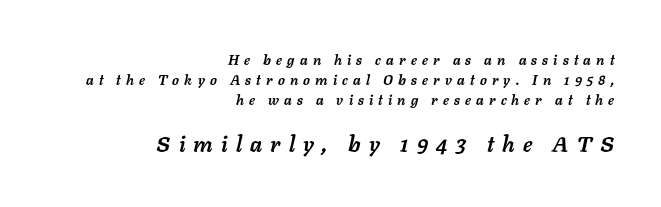
{"italic": "yes", "lean": "right", "slant_degrees": 11, "bold": "yes", "underline": "no", "align": "right", "line_spacing": "normal", "line_spacing_ratio": 1.42, "letter_spacing": "wide", "letter_spacing_em": 0.37, "larger_block": "second", "size_ratio": 1.57, "glyph_px": 22}
